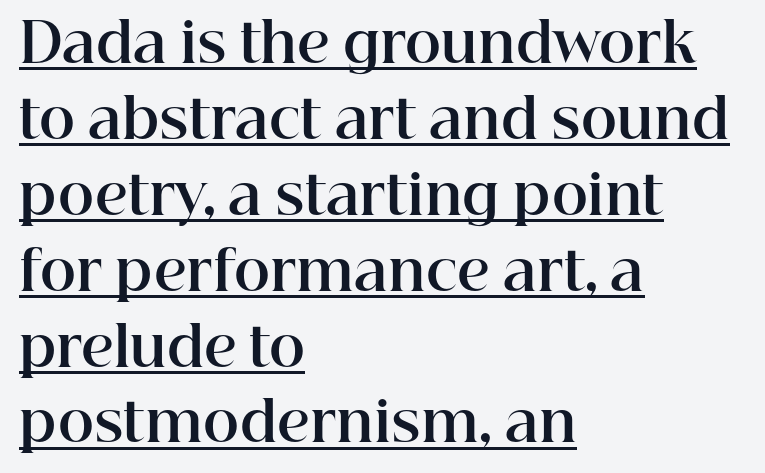
The image shows 55 px bold serif type, upright; set left-aligned, normal line spacing (1.38x), normal letter spacing, underlined; high stroke contrast and a medium x-height.
